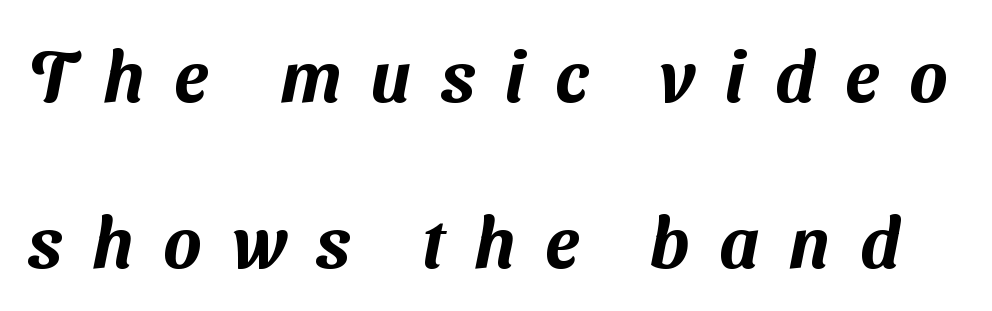
{"serif": "no", "width": "normal", "stroke_contrast": "medium", "x_height": "medium", "monospaced": "no", "underline": "no", "line_spacing": "loose", "line_spacing_ratio": 2.34, "letter_spacing": "wide", "letter_spacing_em": 0.42, "glyph_px": 71}
